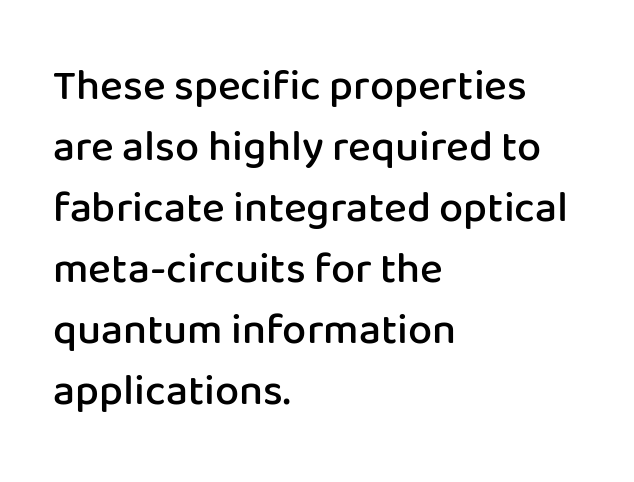
{"serif": "no", "italic": "no", "bold": "semi", "weight": "semibold", "width": "normal", "stroke_contrast": "low", "x_height": "medium", "monospaced": "no", "underline": "no", "align": "left", "line_spacing": "normal", "line_spacing_ratio": 1.42, "letter_spacing": "normal", "letter_spacing_em": 0.0, "glyph_px": 43}
